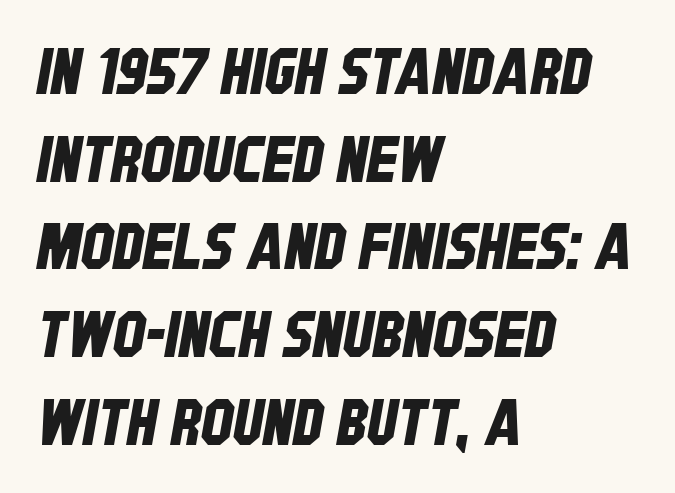
Q: Is the typeface a serif or a sans-serif typeface? A: Sans-serif.
Q: Is the text underlined? A: No.
Q: How is the paragraph aligned? A: Left-aligned.
Q: Is the spacing between letters normal or unusually wide? A: Normal.
Q: Is the spacing between lines tight, normal or loose? A: Normal.
Q: Width (condensed, normal, or wide)? A: Condensed.
Q: Stroke contrast? A: Low.
Q: x-height? A: Large.
Q: Monospaced? A: No.
